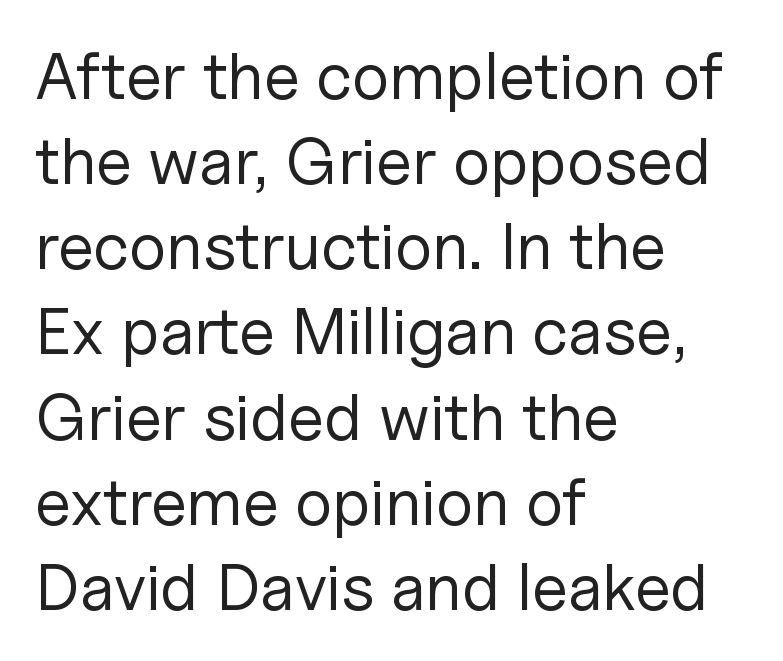
{"serif": "no", "italic": "no", "bold": "no", "weight": "regular", "width": "normal", "stroke_contrast": "low", "x_height": "medium", "monospaced": "no", "underline": "no", "align": "left", "line_spacing": "normal", "line_spacing_ratio": 1.29, "letter_spacing": "normal", "letter_spacing_em": 0.0, "glyph_px": 66}
